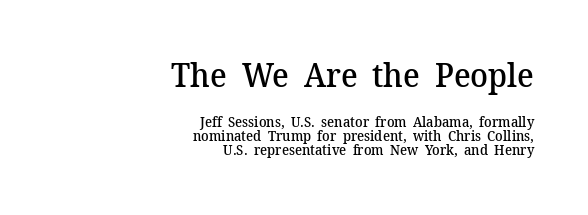
The image shows 33 px semibold serif type, upright; set right-aligned, tight line spacing (1.0x), normal letter spacing, not underlined; the first (top) block is 2.36x larger; medium stroke contrast and a medium x-height.
